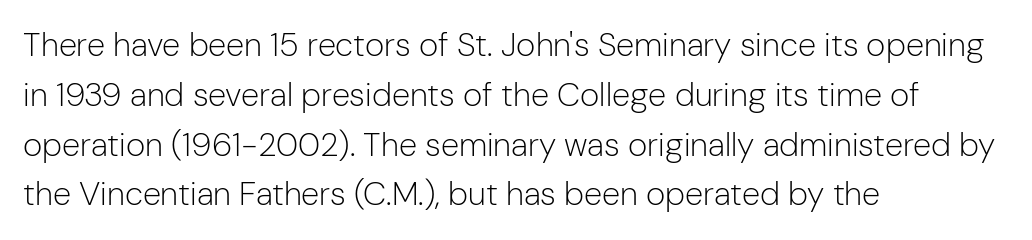
{"serif": "no", "italic": "no", "bold": "no", "weight": "light", "width": "normal", "stroke_contrast": "low", "x_height": "medium", "monospaced": "no", "underline": "no", "align": "left", "line_spacing": "normal", "line_spacing_ratio": 1.51, "letter_spacing": "normal", "letter_spacing_em": 0.0, "glyph_px": 33}
